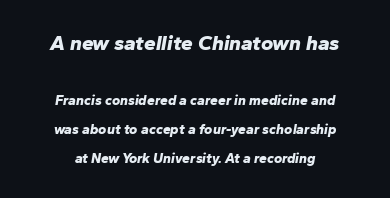
Q: Is the text bold? A: Yes.
Q: Is the text italic (slanted)? A: Yes, it leans right by about 10 degrees.
Q: Is the text underlined? A: No.
Q: How is the paragraph aligned? A: Centered.
Q: Is the spacing between letters normal or unusually wide? A: Normal.
Q: Is the spacing between lines tight, normal or loose? A: Loose.
Q: Which block of text is set in a larger size, the first (top) or the second (bottom)? A: The first (top) one.
